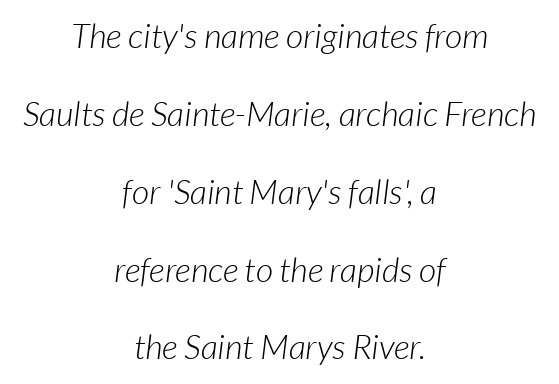
The image shows 34 px light sans-serif type; set centered, loose line spacing (2.29x), normal letter spacing, not underlined; low stroke contrast and a medium x-height.
